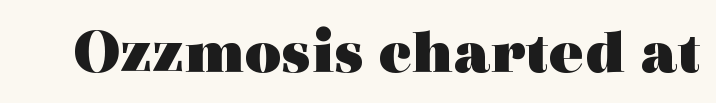
The rendering uses natural spacing where letterforms have individual widths. The gaps between neighbouring characters are ordinary and unremarkable. The type sits square on the baseline with zero lean. Thick stems and heavy bowls — unmistakably bold. The words here are not underlined.
